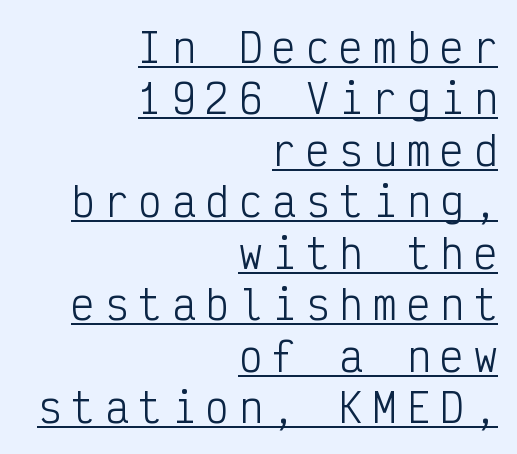
{"serif": "no", "italic": "no", "bold": "no", "weight": "light", "width": "condensed", "stroke_contrast": "low", "x_height": "medium", "monospaced": "yes", "underline": "yes", "align": "right", "line_spacing": "normal", "line_spacing_ratio": 1.32, "letter_spacing": "wide", "letter_spacing_em": 0.26, "glyph_px": 39}
